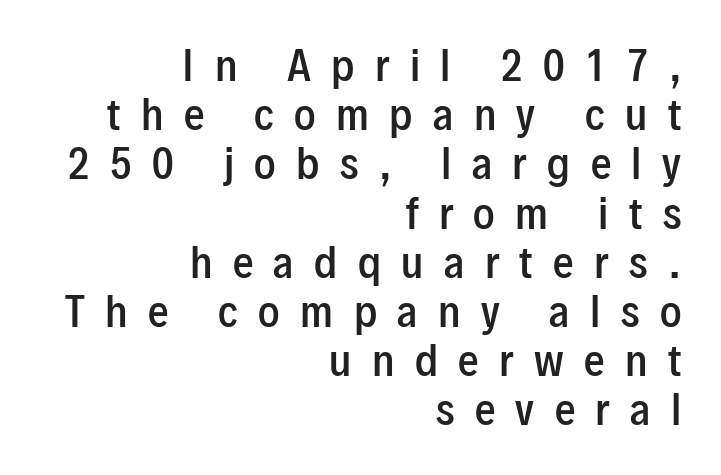
The image shows 41 px semibold, condensed sans-serif type, upright; set right-aligned, line spacing 1.2x, unusually wide letter spacing (+0.5 em), not underlined; low stroke contrast and a medium x-height.
